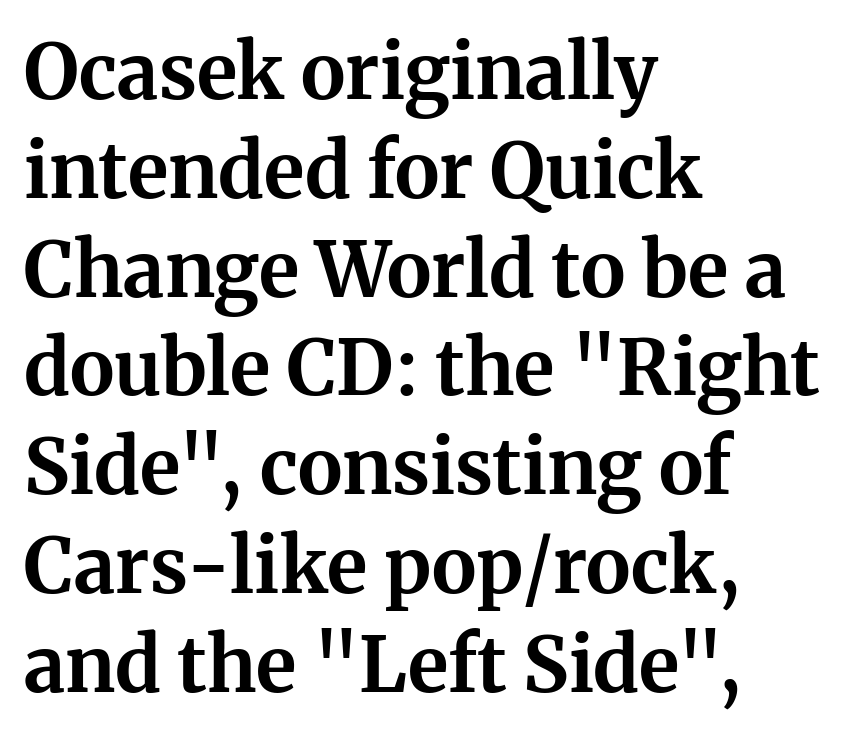
{"serif": "yes", "italic": "no", "bold": "yes", "weight": "bold", "width": "normal", "stroke_contrast": "medium", "x_height": "medium", "monospaced": "no", "underline": "no", "align": "left", "line_spacing": "normal", "line_spacing_ratio": 1.3, "letter_spacing": "normal", "letter_spacing_em": 0.0, "glyph_px": 76}
